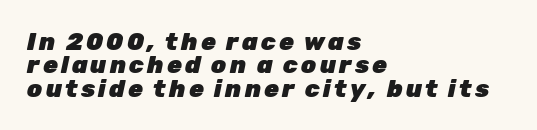
{"italic": "yes", "lean": "right", "slant_degrees": 12, "bold": "yes", "underline": "no", "align": "left", "line_spacing": "tight", "line_spacing_ratio": 0.97, "glyph_px": 24}
